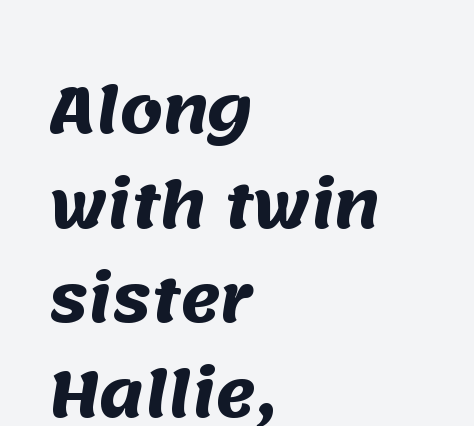
The image shows 61 px heavy sans-serif type; set left-aligned, normal line spacing (1.55x), normal letter spacing, not underlined; medium stroke contrast and a large x-height.
